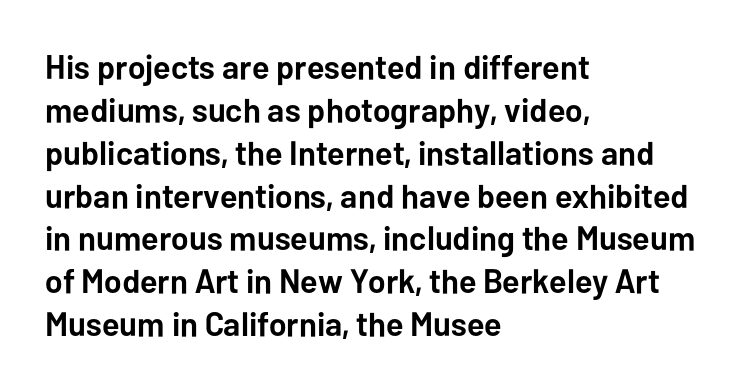
{"serif": "no", "italic": "no", "bold": "yes", "weight": "semibold", "width": "normal", "stroke_contrast": "low", "x_height": "medium", "monospaced": "no", "underline": "no", "align": "left", "line_spacing": "normal", "line_spacing_ratio": 1.26, "letter_spacing": "normal", "letter_spacing_em": 0.0, "glyph_px": 34}
